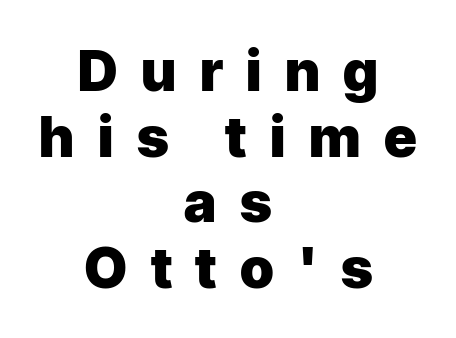
Words float on clear page, feet unadorned. Every row of glyphs is offset so its center matches the block's center. The letters stand straight up with perfectly vertical stems. Spacing between characters has been opened up far beyond the box default.
